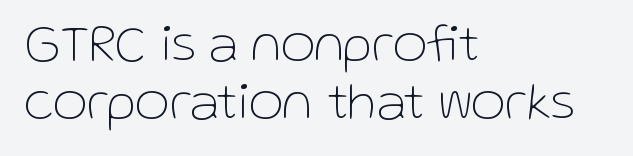
Q: Is the text bold? A: No.
Q: Is the text italic (slanted)? A: No, it is upright.
Q: Is the typeface a serif or a sans-serif typeface? A: Sans-serif.
Q: Is the text underlined? A: No.
Q: How is the paragraph aligned? A: Left-aligned.
Q: Is the spacing between letters normal or unusually wide? A: Normal.
Q: Is the spacing between lines tight, normal or loose? A: Tight.
Q: Width (condensed, normal, or wide)? A: Normal.
Q: Stroke contrast? A: Low.
Q: x-height? A: Medium.
Q: Monospaced? A: No.
